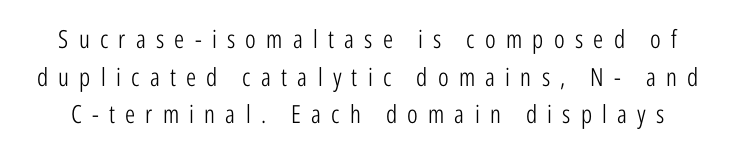
{"italic": "no", "bold": "no", "underline": "no", "line_spacing": "normal", "line_spacing_ratio": 1.51, "letter_spacing": "wide", "letter_spacing_em": 0.41, "glyph_px": 25}
